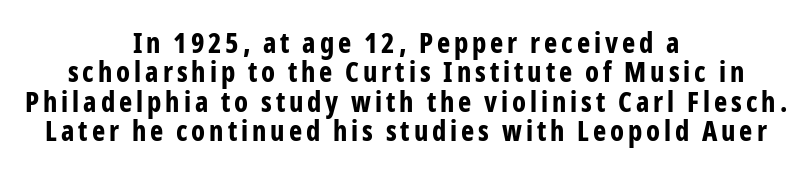
Q: Is the text bold? A: Yes.
Q: Is the text italic (slanted)? A: No, it is upright.
Q: Is the typeface a serif or a sans-serif typeface? A: Sans-serif.
Q: Is the text underlined? A: No.
Q: How is the paragraph aligned? A: Centered.
Q: Is the spacing between lines tight, normal or loose? A: Tight.
Q: Width (condensed, normal, or wide)? A: Condensed.
Q: Stroke contrast? A: Low.
Q: x-height? A: Medium.
Q: Monospaced? A: No.
